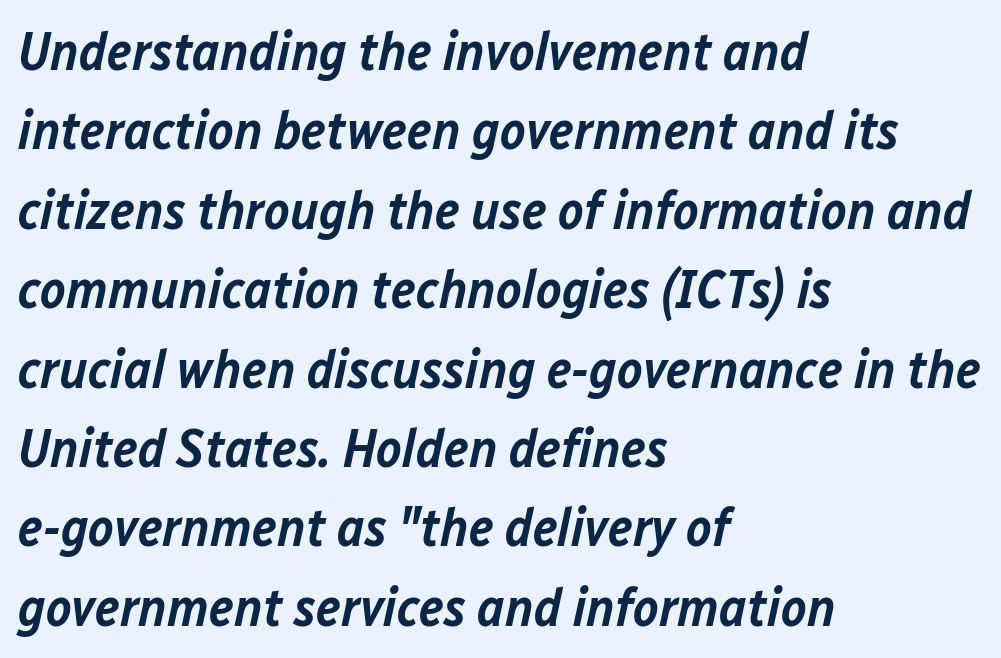
{"italic": "yes", "lean": "right", "slant_degrees": 12, "bold": "semi", "weight": "semibold", "width": "normal", "stroke_contrast": "low", "x_height": "medium", "monospaced": "no", "underline": "no", "align": "left", "line_spacing": "normal", "line_spacing_ratio": 1.47, "letter_spacing": "normal", "letter_spacing_em": 0.0, "glyph_px": 54}
